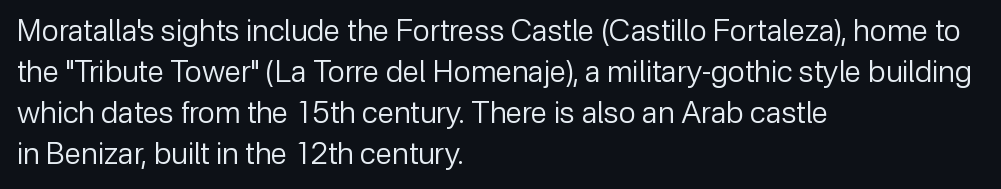
{"serif": "no", "italic": "no", "bold": "no", "weight": "regular", "width": "normal", "stroke_contrast": "low", "x_height": "medium", "monospaced": "no", "underline": "no", "align": "left", "line_spacing": "normal", "line_spacing_ratio": 1.37, "letter_spacing": "normal", "letter_spacing_em": 0.0, "glyph_px": 30}
